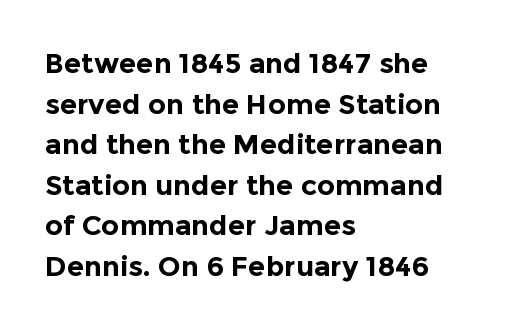
Note the varied advance widths — an 'i' is clearly narrower than an 'm'. A bare baseline throughout the passage. Look at the tracking — it's just the regular setting, nothing added. A normal amount of white space separates one row of letters from the next. The designer went with a sans here, leaving each stem footless. Is the type bold? Yes — the strokes are clearly thick and heavy.
